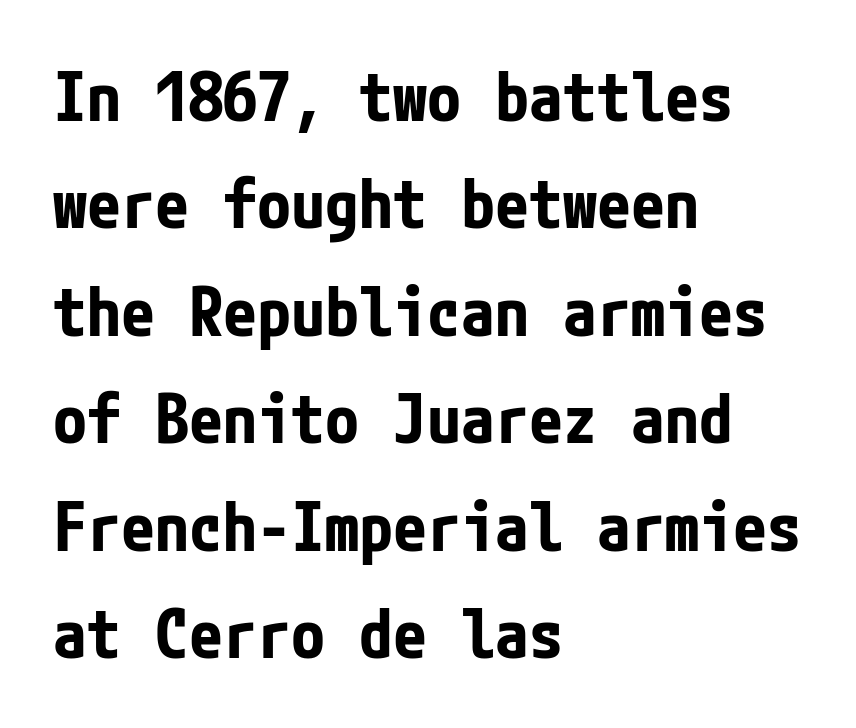
{"serif": "no", "italic": "no", "bold": "yes", "weight": "bold", "width": "condensed", "stroke_contrast": "low", "x_height": "medium", "underline": "no", "align": "left", "line_spacing": "normal", "line_spacing_ratio": 1.58, "letter_spacing": "normal", "letter_spacing_em": 0.0, "glyph_px": 68}
